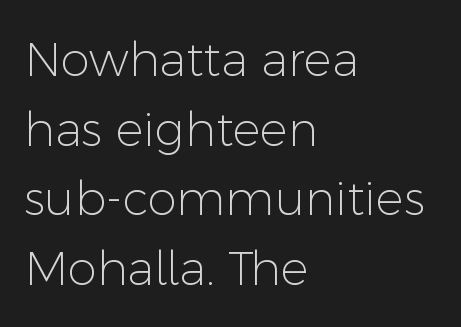
A roman cut, with each character standing at attention. The tracking reads as untouched default to a designer's eye. The letterforms sit at book weight or below. The passage shown is typed in a proportional face where columns would drift.
